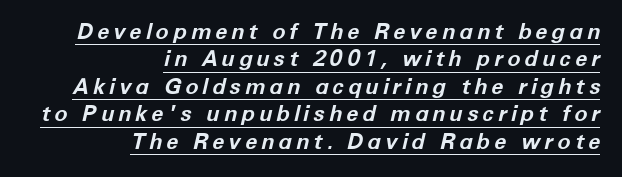
Q: Is the text bold? A: Yes.
Q: Is the text italic (slanted)? A: Yes, it leans right by about 12 degrees.
Q: Is the text underlined? A: Yes.
Q: How is the paragraph aligned? A: Right-aligned.
Q: Is the spacing between lines tight, normal or loose? A: Normal.
